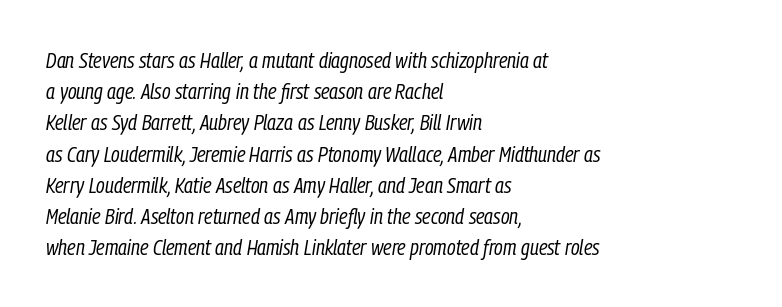
The image shows 22 px text type, italic (leaning right); set left-aligned, normal line spacing (1.42x), normal letter spacing, not underlined.
